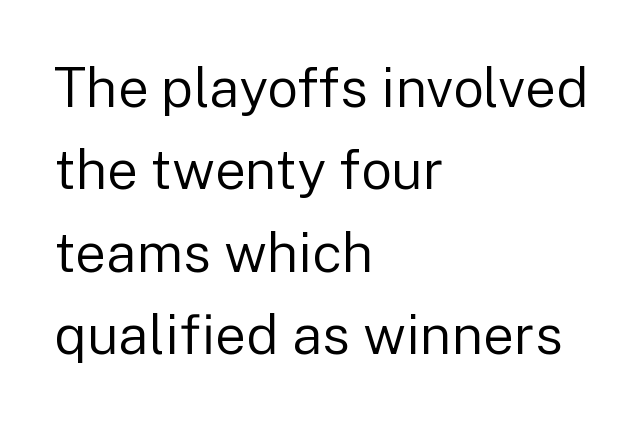
Vertical strokes here are truly vertical. Is this a sans? Yes — the strokes have no serifs. These lines are rendered in a variable-pitch font. Honestly, the row spacing looks completely unremarkable.
